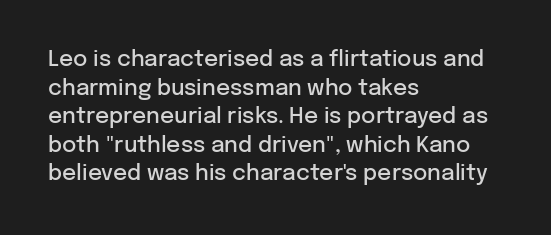
{"italic": "no", "bold": "semi", "underline": "no", "align": "left", "line_spacing": "normal", "line_spacing_ratio": 1.3, "letter_spacing": "normal", "letter_spacing_em": 0.0, "glyph_px": 22}
